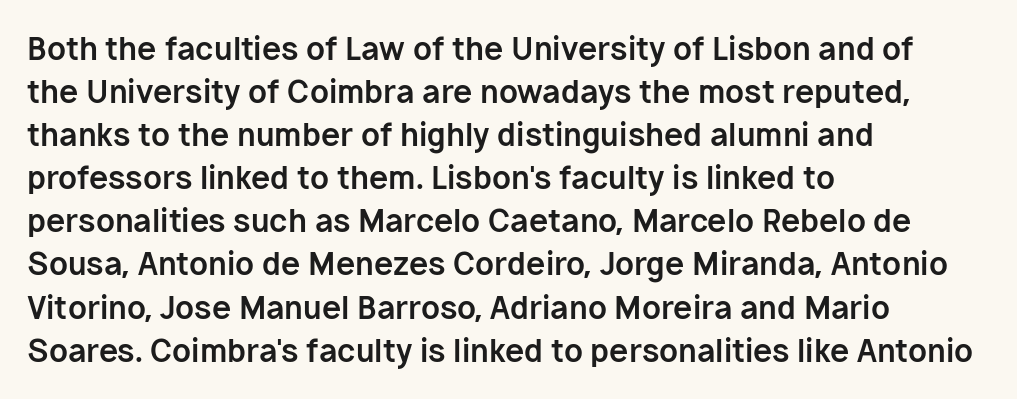
Q: Is the text bold? A: Yes.
Q: Is the text italic (slanted)? A: No, it is upright.
Q: Is the typeface a serif or a sans-serif typeface? A: Sans-serif.
Q: Is the text underlined? A: No.
Q: How is the paragraph aligned? A: Left-aligned.
Q: Is the spacing between letters normal or unusually wide? A: Normal.
Q: Is the spacing between lines tight, normal or loose? A: Normal.
Q: Width (condensed, normal, or wide)? A: Normal.
Q: Stroke contrast? A: Low.
Q: x-height? A: Medium.
Q: Monospaced? A: No.
